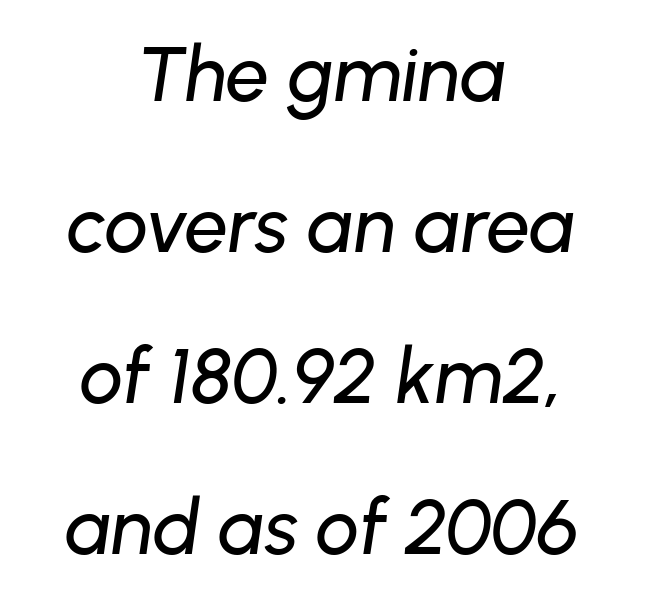
Is the type slanted? Yes — the strokes lean at a clear angle. Centered paragraph, ragged on both sides. Note the varied advance widths — an 'i' is clearly narrower than an 'm'. The words here are not underlined.
